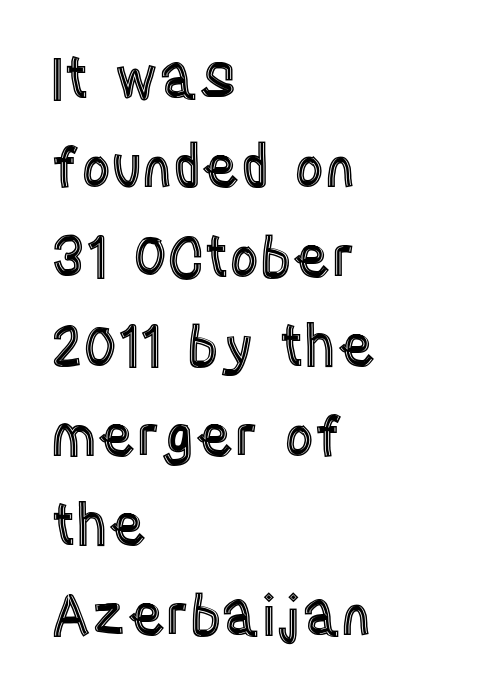
{"italic": "no", "width": "condensed", "x_height": "large", "monospaced": "no", "underline": "no", "align": "left", "line_spacing": "normal", "line_spacing_ratio": 1.57, "letter_spacing": "normal", "letter_spacing_em": 0.0, "glyph_px": 57}
